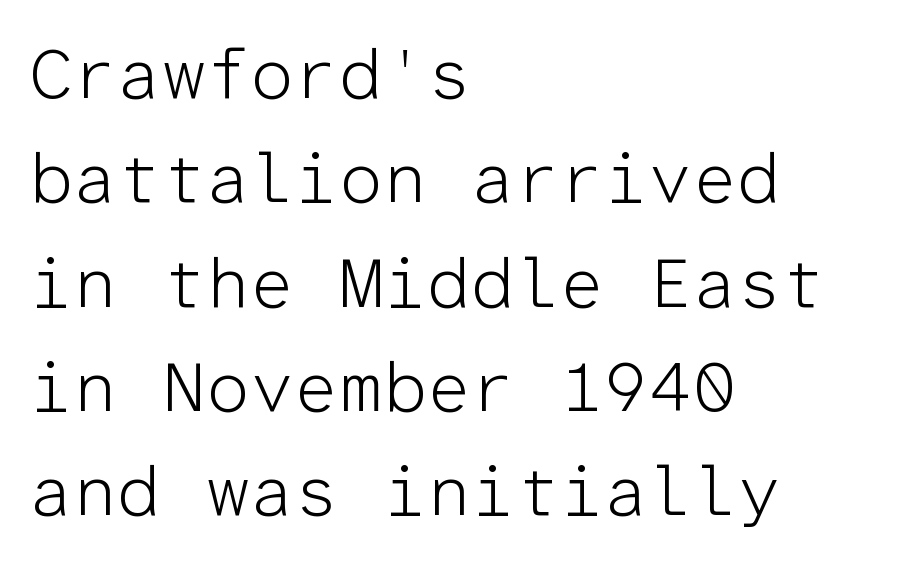
Grotesque or geometric, the face here clearly has no serifs. The passage shown is typed in a monospace face where columns stay perfectly aligned. One glance says typical: line gaps are just what's usual. Typeset ragged right — the left edge is the straight one. A bare baseline throughout the passage.
